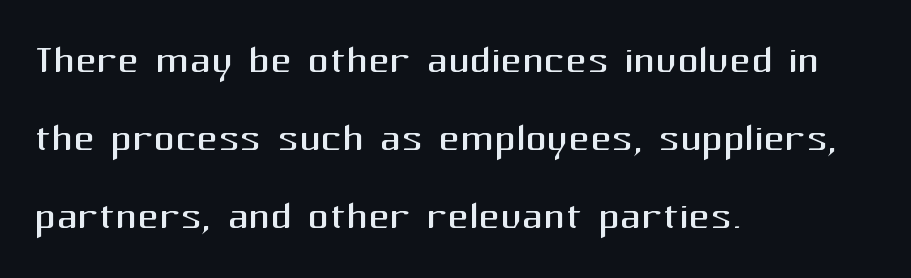
Q: Is the text bold? A: No.
Q: Is the text italic (slanted)? A: No, it is upright.
Q: Is the typeface a serif or a sans-serif typeface? A: Sans-serif.
Q: Is the text underlined? A: No.
Q: How is the paragraph aligned? A: Left-aligned.
Q: Is the spacing between letters normal or unusually wide? A: Normal.
Q: Is the spacing between lines tight, normal or loose? A: Normal.
Q: Width (condensed, normal, or wide)? A: Normal.
Q: Stroke contrast? A: Medium.
Q: x-height? A: Medium.
Q: Monospaced? A: No.
